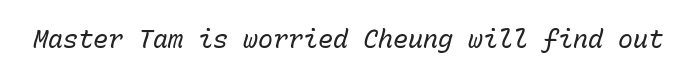
Honestly, the letter spacing is just normal — you wouldn't notice it. The baseline area is clear. Observe the lean: these are italic letterforms. Vertical stems look standard width or narrower in stroke.
